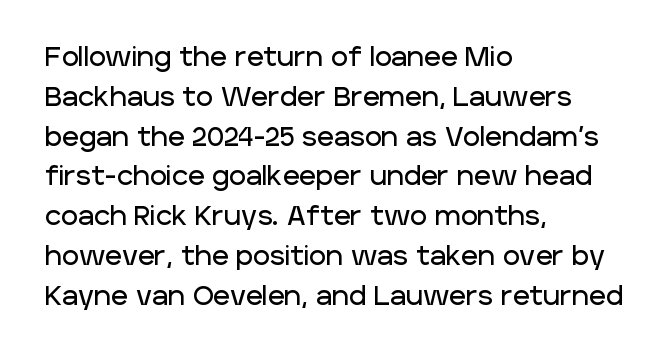
Q: Is the text italic (slanted)? A: No, it is upright.
Q: Is the text underlined? A: No.
Q: How is the paragraph aligned? A: Left-aligned.
Q: Is the spacing between letters normal or unusually wide? A: Normal.
Q: Is the spacing between lines tight, normal or loose? A: Normal.
